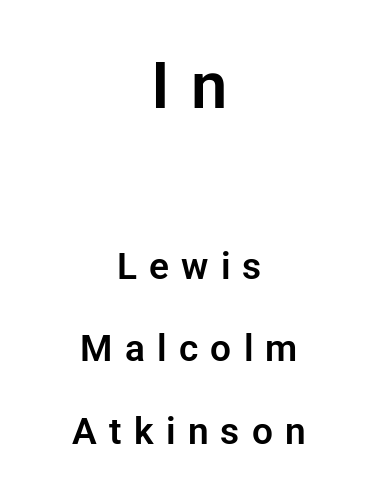
Each letter keeps its own natural width here, so spacing adapts to shape. No feet cap the strokes, marking this as sans-serif type. Vertical spacing — loose. This layout puts the oversized block above and the modest block below. Typeset on center — no edge is straight.
